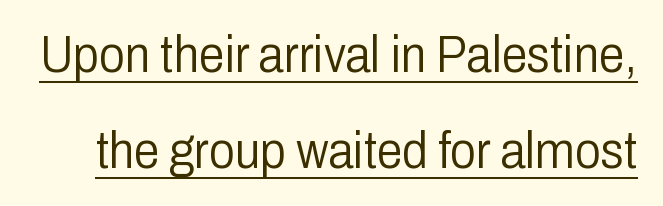
{"serif": "no", "italic": "no", "bold": "no", "weight": "light", "width": "condensed", "stroke_contrast": "low", "x_height": "medium", "monospaced": "no", "underline": "yes", "line_spacing_ratio": 1.85, "letter_spacing": "normal", "letter_spacing_em": 0.0, "glyph_px": 52}
